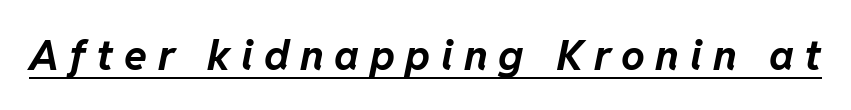
Q: Is the text bold? A: Yes.
Q: Is the text italic (slanted)? A: Yes, it leans right by about 11 degrees.
Q: Is the text underlined? A: Yes.
Q: Is the spacing between letters normal or unusually wide? A: Unusually wide.
Q: Width (condensed, normal, or wide)? A: Normal.
Q: Stroke contrast? A: Low.
Q: x-height? A: Medium.
Q: Monospaced? A: No.
